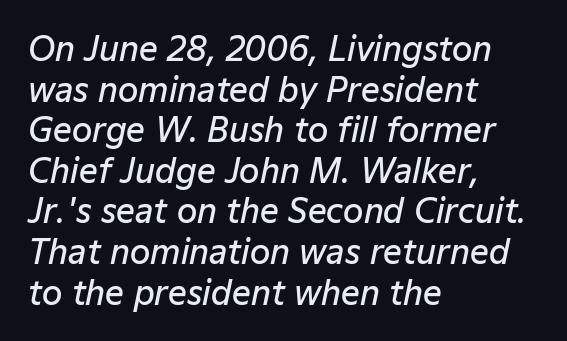
Q: Is the text bold? A: Semi-bold.
Q: Is the text italic (slanted)? A: Yes, it leans right by about 12 degrees.
Q: Is the text underlined? A: No.
Q: How is the paragraph aligned? A: Left-aligned.
Q: Is the spacing between letters normal or unusually wide? A: Normal.
Q: Width (condensed, normal, or wide)? A: Normal.
Q: Stroke contrast? A: Low.
Q: x-height? A: Medium.
Q: Monospaced? A: No.
